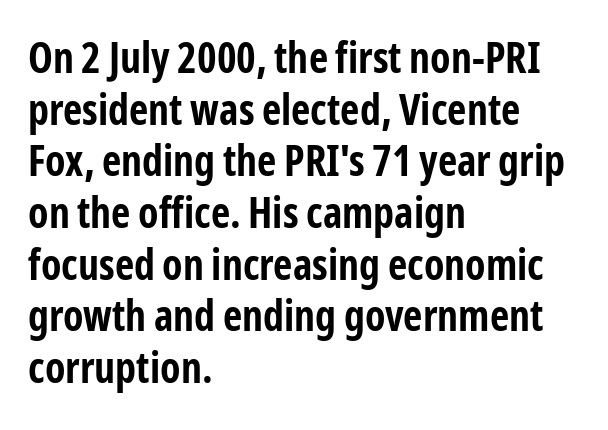
The image shows 42 px bold, condensed sans-serif type, upright; set left-aligned, line spacing 1.23x, normal letter spacing, not underlined; low stroke contrast and a medium x-height.
